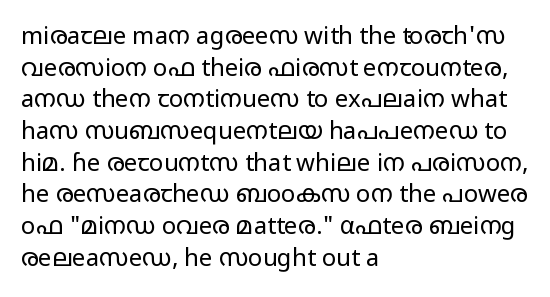
Leftover space on each line is placed entirely after the last word. The typesetting does not lean heavy: it is not bold. Honestly, the letter spacing is just normal — you wouldn't notice it. Underline: absent. If you drew a line through each stem, it would be perfectly vertical.
